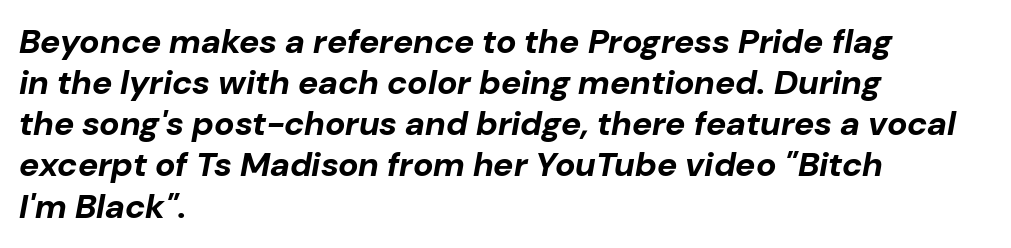
The image shows 34 px bold type, italic (leaning right); set left-aligned, line spacing 1.21x, normal letter spacing, not underlined; low stroke contrast and a medium x-height.
